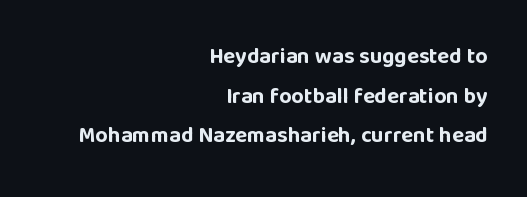
Q: Is the text bold? A: Yes.
Q: Is the text italic (slanted)? A: No, it is upright.
Q: Is the text underlined? A: No.
Q: How is the paragraph aligned? A: Right-aligned.
Q: Is the spacing between letters normal or unusually wide? A: Normal.
